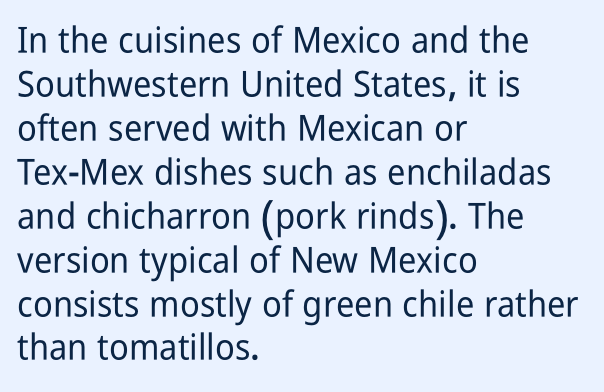
Visually the block forms a straight wall on the left and a jagged coastline on the right. Is the letter spacing exaggerated? No — it looks like the ordinary default. Ordinary non-slanted type is in use. Words float on clear page, feet unadorned.
